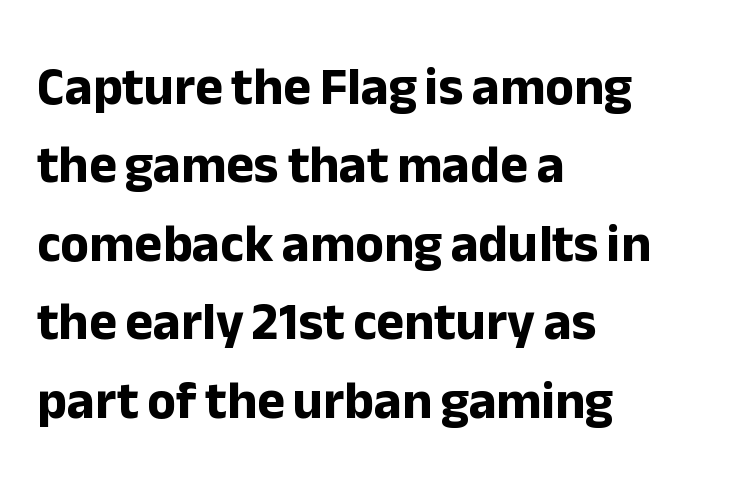
{"serif": "no", "italic": "no", "bold": "yes", "weight": "bold", "width": "normal", "stroke_contrast": "low", "x_height": "medium", "monospaced": "no", "underline": "no", "align": "left", "line_spacing": "normal", "line_spacing_ratio": 1.48, "letter_spacing": "normal", "letter_spacing_em": 0.0, "glyph_px": 53}
